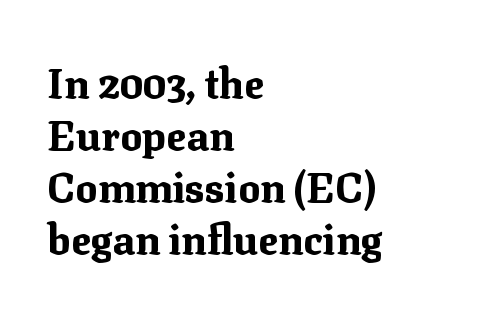
The image shows 41 px bold serif type, upright; set left-aligned, normal line spacing (1.27x), normal letter spacing, not underlined; medium stroke contrast and a medium x-height.
